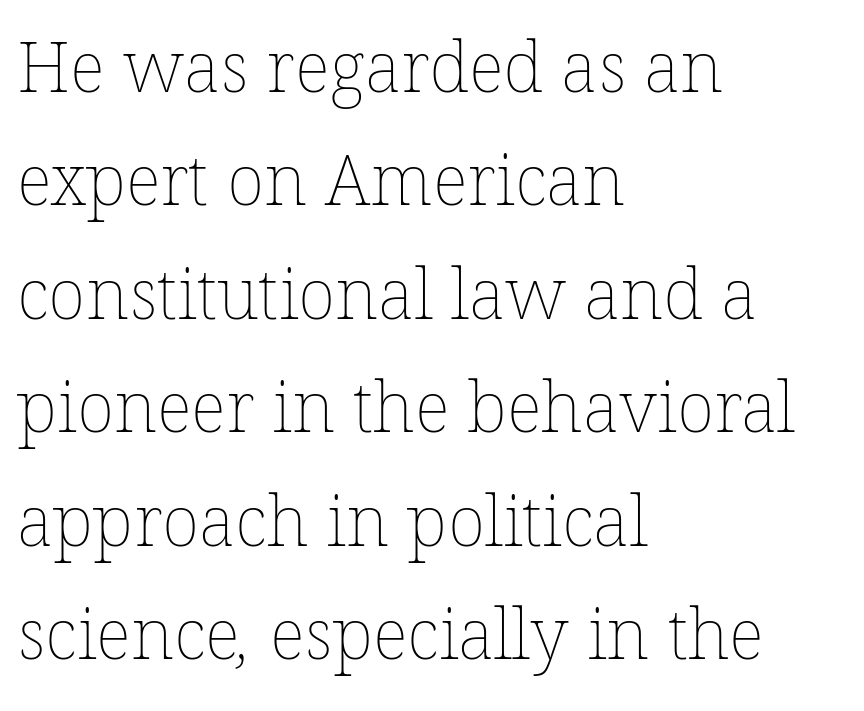
{"bold": "no", "weight": "thin", "width": "normal", "stroke_contrast": "low", "x_height": "medium", "monospaced": "no", "underline": "no", "align": "left", "line_spacing": "normal", "line_spacing_ratio": 1.62, "letter_spacing": "normal", "letter_spacing_em": 0.0, "glyph_px": 70}
